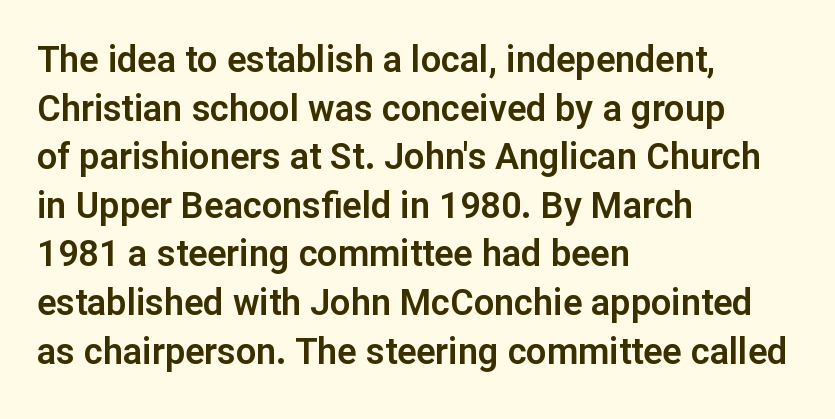
Left-aligned paragraph, ragged on the right. This is the regular roman posture of the typeface. Underlining? Definitely not there. The type is set solid horizontally, with unmodified tracking. Letterform terminals end flat and unadorned throughout the passage. Each letter keeps its own natural width here, so spacing adapts to shape.
